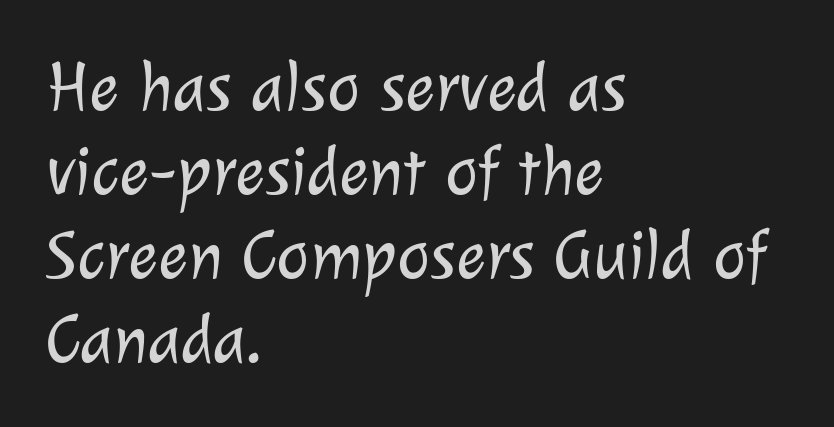
Q: Is the text bold? A: No.
Q: Is the typeface a serif or a sans-serif typeface? A: Sans-serif.
Q: Is the text underlined? A: No.
Q: How is the paragraph aligned? A: Left-aligned.
Q: Is the spacing between letters normal or unusually wide? A: Normal.
Q: Width (condensed, normal, or wide)? A: Normal.
Q: Stroke contrast? A: Low.
Q: x-height? A: Medium.
Q: Monospaced? A: No.
